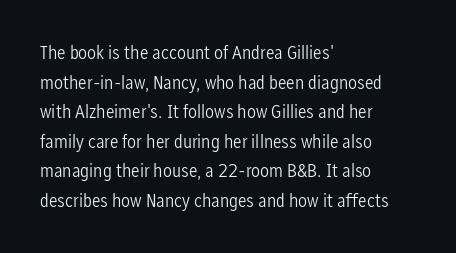
The image shows 20 px text type, upright; set left-aligned, normal line spacing (1.48x), normal letter spacing, not underlined.
